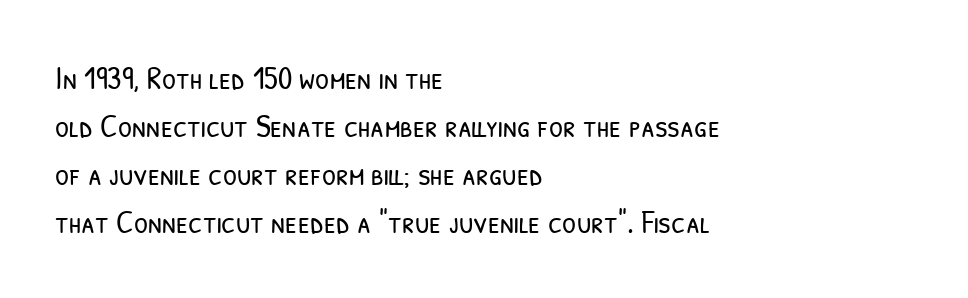
Q: Is the text bold? A: No.
Q: Is the typeface a serif or a sans-serif typeface? A: Sans-serif.
Q: Is the text underlined? A: No.
Q: How is the paragraph aligned? A: Left-aligned.
Q: Is the spacing between letters normal or unusually wide? A: Normal.
Q: Is the spacing between lines tight, normal or loose? A: Normal.
Q: Width (condensed, normal, or wide)? A: Condensed.
Q: Stroke contrast? A: Low.
Q: x-height? A: Medium.
Q: Monospaced? A: No.
